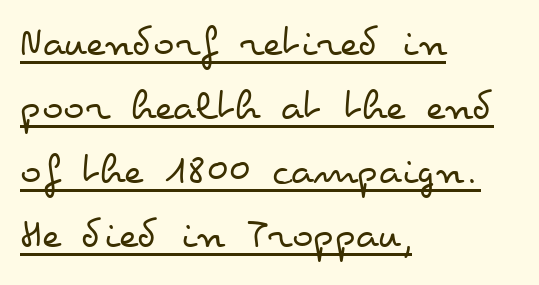
{"italic": "no", "bold": "no", "weight": "regular", "width": "wide", "stroke_contrast": "low", "x_height": "small", "monospaced": "no", "underline": "yes", "align": "left", "line_spacing": "normal", "line_spacing_ratio": 1.42, "letter_spacing": "normal", "letter_spacing_em": 0.0, "glyph_px": 45}
